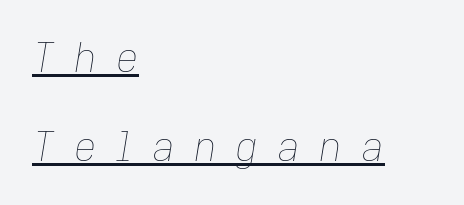
The image shows 40 px thin type, italic (leaning right); set left-aligned, loose line spacing (2.23x), unusually wide letter spacing (+0.47 em), underlined; low stroke contrast and a medium x-height.
